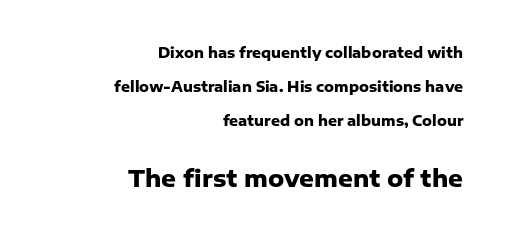
The image shows 23 px bold type, upright; set right-aligned, loose line spacing (2.43x), normal letter spacing, not underlined; the second (bottom) block is 1.64x larger.
